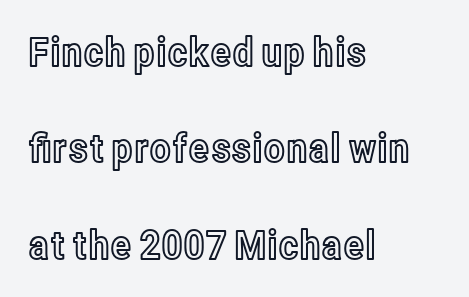
No extra tracking has been applied to these lines. Whoever set this chose breathing room over compactness in the vertical rhythm. The string is rendered with underlining switched off. Where is the straight margin? On the left. Quick note: not italic, upright.
